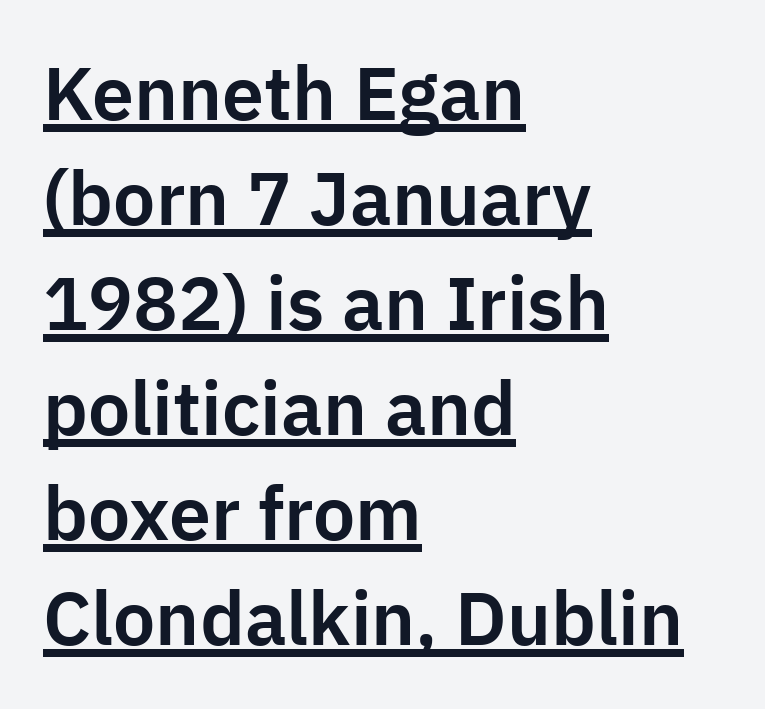
{"serif": "no", "italic": "no", "width": "normal", "stroke_contrast": "low", "x_height": "medium", "monospaced": "no", "underline": "yes", "align": "left", "line_spacing": "normal", "line_spacing_ratio": 1.4, "letter_spacing": "normal", "letter_spacing_em": 0.0, "glyph_px": 75}
